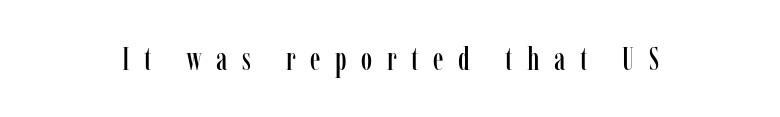
The image shows 32 px condensed serif type, upright; set unusually wide letter spacing (+0.46 em), not underlined; low stroke contrast and a medium x-height.
